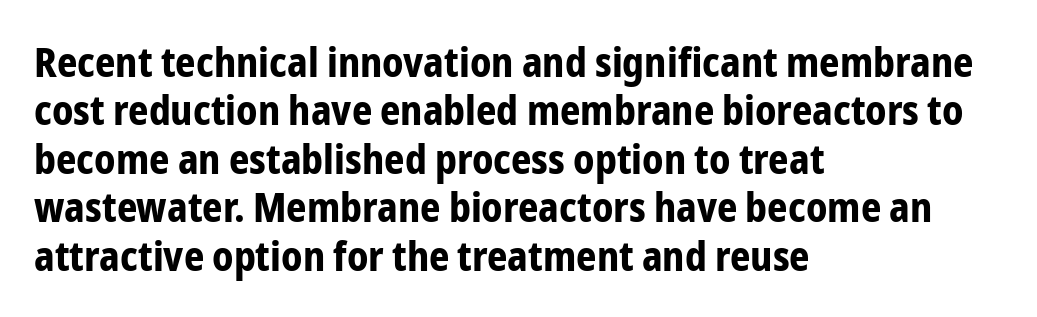
Q: Is the text bold? A: Yes.
Q: Is the text italic (slanted)? A: No, it is upright.
Q: Is the typeface a serif or a sans-serif typeface? A: Sans-serif.
Q: Is the text underlined? A: No.
Q: How is the paragraph aligned? A: Left-aligned.
Q: Is the spacing between letters normal or unusually wide? A: Normal.
Q: Width (condensed, normal, or wide)? A: Condensed.
Q: Stroke contrast? A: Low.
Q: x-height? A: Medium.
Q: Monospaced? A: No.
